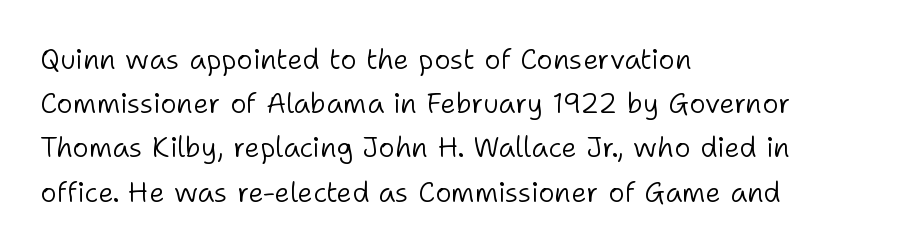
The image shows 28 px light sans-serif type, upright; set left-aligned, normal line spacing (1.58x), normal letter spacing, not underlined; low stroke contrast and a medium x-height.
